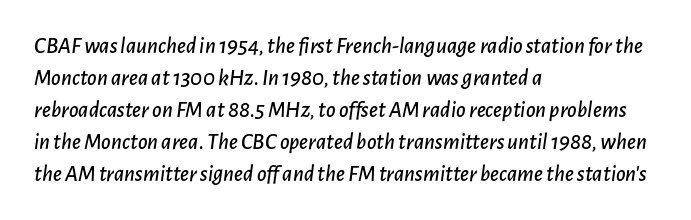
Q: Is the text italic (slanted)? A: Yes, it leans right by about 7 degrees.
Q: Is the text underlined? A: No.
Q: How is the paragraph aligned? A: Left-aligned.
Q: Is the spacing between letters normal or unusually wide? A: Normal.
Q: Is the spacing between lines tight, normal or loose? A: Normal.
